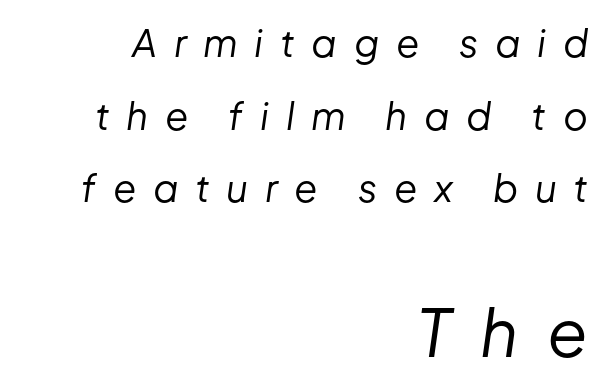
Q: Is the text bold? A: No.
Q: Is the text italic (slanted)? A: Yes, it leans right by about 8 degrees.
Q: Is the text underlined? A: No.
Q: How is the paragraph aligned? A: Right-aligned.
Q: Is the spacing between letters normal or unusually wide? A: Unusually wide.
Q: Is the spacing between lines tight, normal or loose? A: Loose.
Q: Which block of text is set in a larger size, the first (top) or the second (bottom)? A: The second (bottom) one.
Q: Width (condensed, normal, or wide)? A: Normal.
Q: Stroke contrast? A: Low.
Q: x-height? A: Medium.
Q: Monospaced? A: No.
